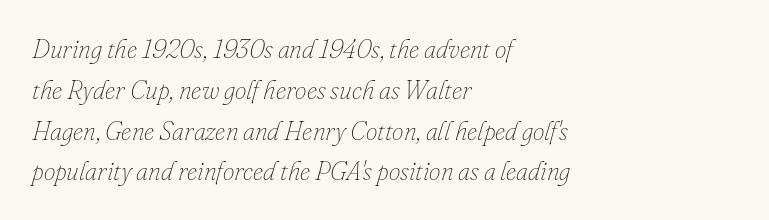
Q: Is the text bold? A: No.
Q: Is the text italic (slanted)? A: Yes, it leans right by about 16 degrees.
Q: Is the text underlined? A: No.
Q: How is the paragraph aligned? A: Left-aligned.
Q: Is the spacing between letters normal or unusually wide? A: Normal.
Q: Is the spacing between lines tight, normal or loose? A: Normal.
